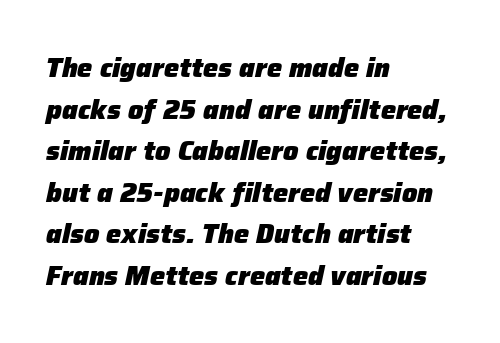
{"italic": "yes", "lean": "right", "slant_degrees": 12, "bold": "yes", "underline": "no", "align": "left", "line_spacing": "normal", "line_spacing_ratio": 1.54, "letter_spacing": "normal", "letter_spacing_em": 0.0, "glyph_px": 27}
